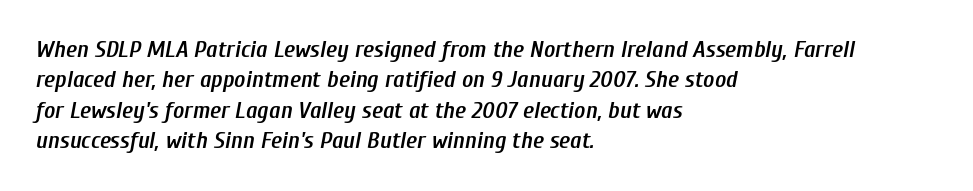
Words appear dense and cohesive because spacing is normal. Only glyphs here, with clear space below each row. An italicized treatment has been applied to the whole sample. Is the type bold? Partly — it's a semibold, heavier than regular but not fully bold. The block of text has a typical density, with ordinary space between rows. The rendering anchors every line to the left-hand side.
